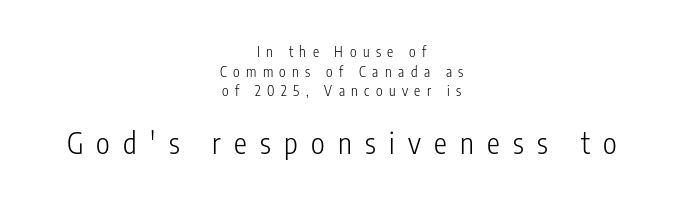
Q: Is the text bold? A: No.
Q: Is the text italic (slanted)? A: No, it is upright.
Q: Is the typeface a serif or a sans-serif typeface? A: Sans-serif.
Q: Is the text underlined? A: No.
Q: How is the paragraph aligned? A: Centered.
Q: Is the spacing between letters normal or unusually wide? A: Unusually wide.
Q: Is the spacing between lines tight, normal or loose? A: Normal.
Q: Which block of text is set in a larger size, the first (top) or the second (bottom)? A: The second (bottom) one.
Q: Width (condensed, normal, or wide)? A: Condensed.
Q: Stroke contrast? A: Low.
Q: x-height? A: Medium.
Q: Monospaced? A: No.
